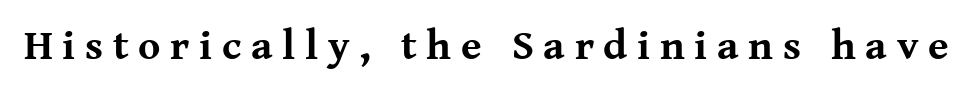
{"serif": "yes", "italic": "no", "bold": "yes", "weight": "bold", "width": "normal", "stroke_contrast": "medium", "x_height": "medium", "monospaced": "no", "underline": "no", "letter_spacing": "wide", "letter_spacing_em": 0.23, "glyph_px": 42}
